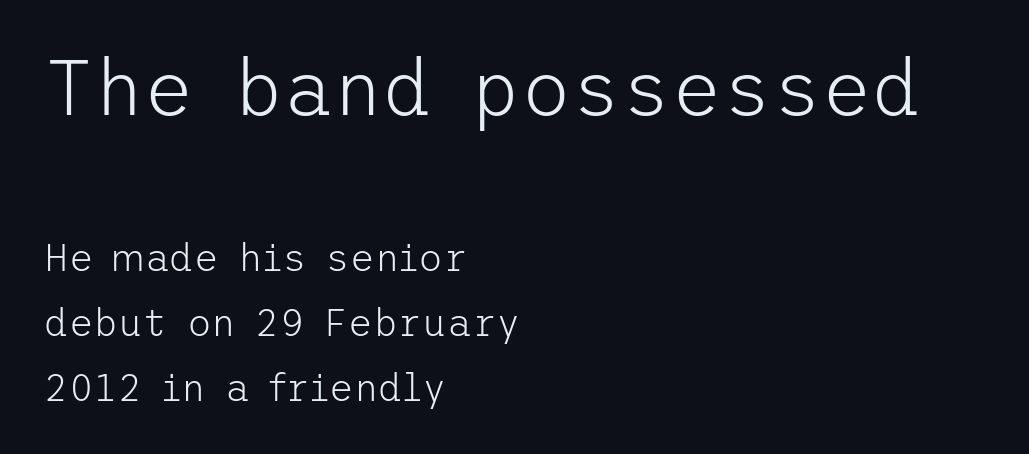
The rendering uses a moderate line-height, typical for paragraphs. Letters have the restrained weight of plain body copy at most. Posture: straight, roman, zero tilt. Decoration check: the copy has no underline.
